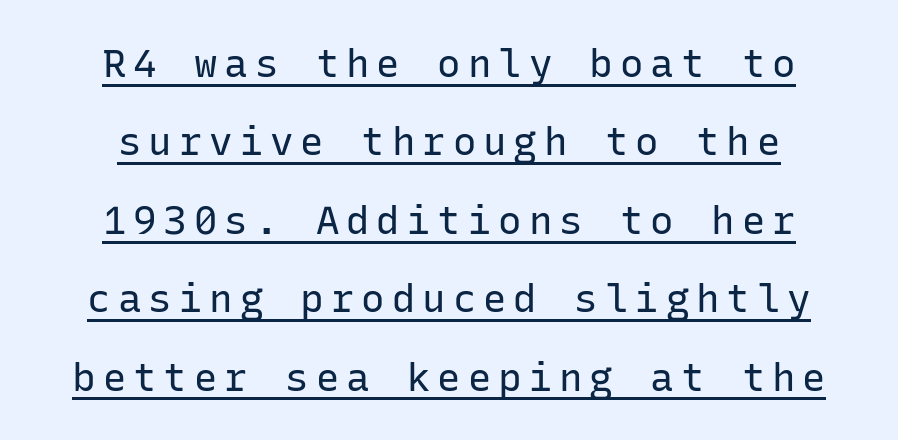
The specimen reads as upright at a glance. Monospaced: the letters line up in strict vertical columns. No heavy texture on the line: the type isn't bold. These characters rest on top of a visible drawn line. This rendering uses center alignment, leaving both contours irregular but symmetric. The font family rendered here belongs to the sans-serif group.
